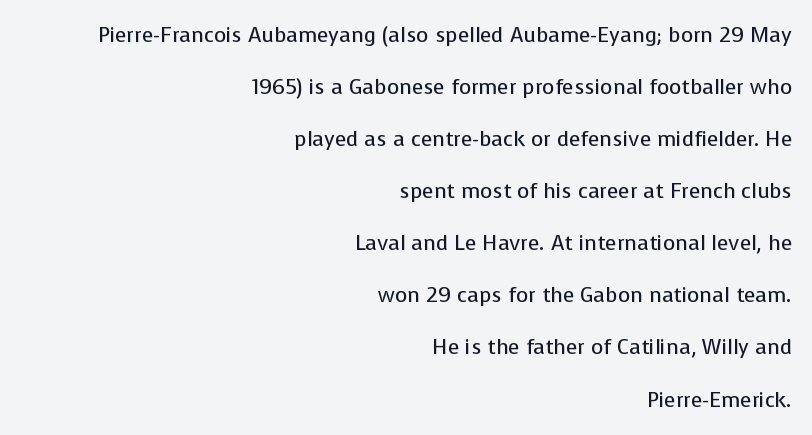
Q: Is the text bold? A: No.
Q: Is the text italic (slanted)? A: No, it is upright.
Q: Is the text underlined? A: No.
Q: How is the paragraph aligned? A: Right-aligned.
Q: Is the spacing between letters normal or unusually wide? A: Normal.
Q: Is the spacing between lines tight, normal or loose? A: Loose.
